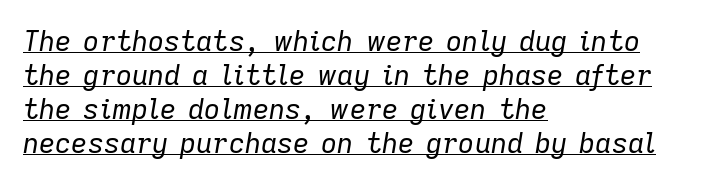
Q: Is the text bold? A: No.
Q: Is the text italic (slanted)? A: Yes, it leans right by about 9 degrees.
Q: Is the text underlined? A: Yes.
Q: How is the paragraph aligned? A: Left-aligned.
Q: Is the spacing between letters normal or unusually wide? A: Normal.
Q: Width (condensed, normal, or wide)? A: Normal.
Q: Stroke contrast? A: Low.
Q: x-height? A: Medium.
Q: Monospaced? A: No.
